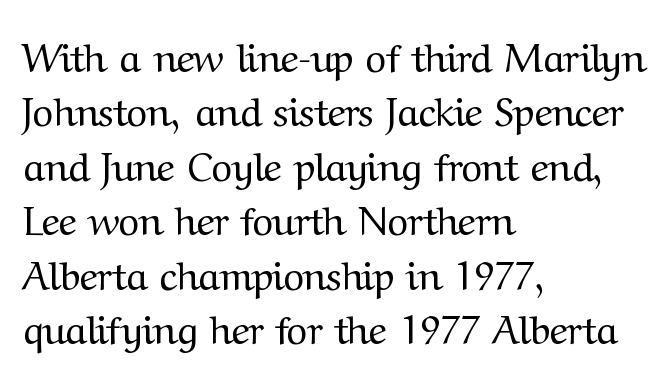
Q: Is the text bold? A: No.
Q: Is the text italic (slanted)? A: No, it is upright.
Q: Is the typeface a serif or a sans-serif typeface? A: Serif.
Q: Is the text underlined? A: No.
Q: How is the paragraph aligned? A: Left-aligned.
Q: Is the spacing between letters normal or unusually wide? A: Normal.
Q: Is the spacing between lines tight, normal or loose? A: Normal.
Q: Width (condensed, normal, or wide)? A: Normal.
Q: Stroke contrast? A: Medium.
Q: x-height? A: Medium.
Q: Monospaced? A: No.
